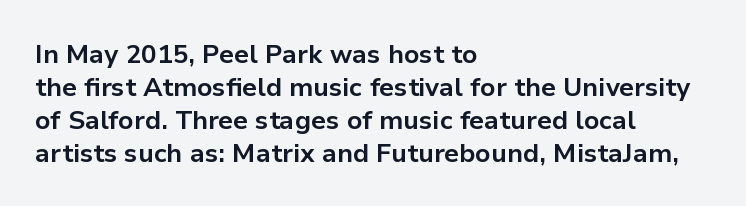
The leading is moderate, giving the passage an even texture. A dark, heavy texture on the line: the type is bold. Descenders hang freely into open space. Letter spacing: default. Notice how the passage keeps a crisp vertical edge on the left only. This is roman type, the default non-slanted kind.
